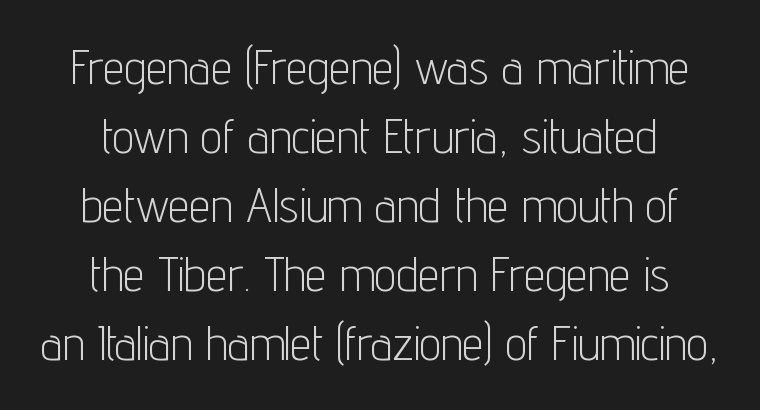
A typesetter would call this zero additional tracking. Regarding serifs, this sample does without them. The letters advance in unequal steps, a hallmark of proportional type. Regular leading.
